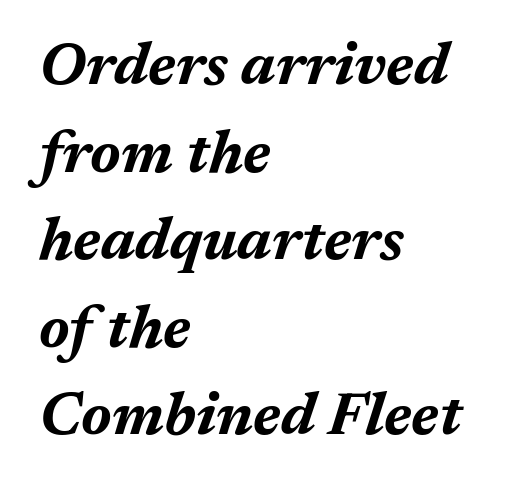
The baseline area is clear. The rendering uses natural spacing where letterforms have individual widths. Plenty of ink on the page — the face is bold. Compared with typical body copy, the letter spacing here is the same. Italic? Definitely — the glyphs are oblique. Regular leading.
